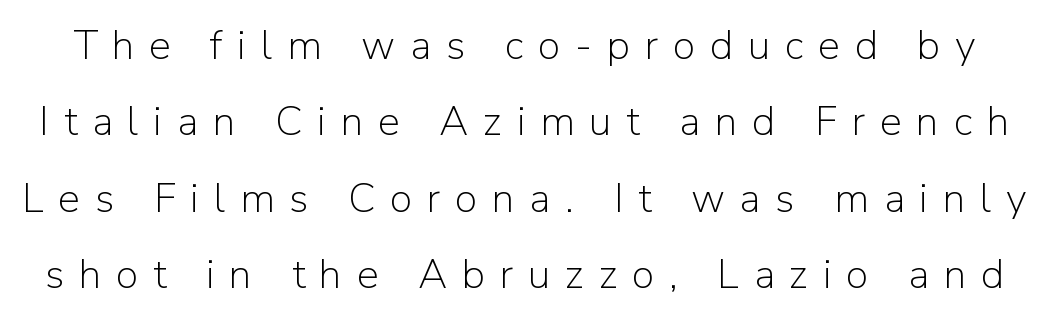
The font sits on the lighter half of the weight spectrum, regular included. This rendering widens character spacing well past its baseline value. It's the straight-up-and-down kind of type. Look at the bottom of the vertical strokes: they stop flat, with no serifs. Rule under the text: the space is simply empty. The face used here is proportionally spaced, like ordinary book or web type.
